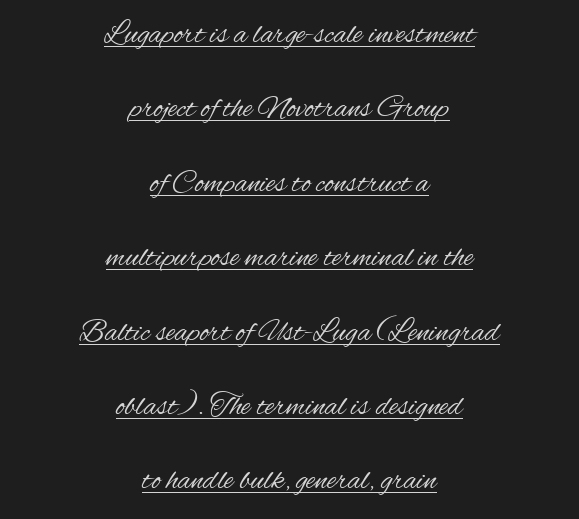
Q: Is the text bold? A: No.
Q: Is the text italic (slanted)? A: Yes.
Q: Is the typeface a serif or a sans-serif typeface? A: Sans-serif.
Q: Is the text underlined? A: Yes.
Q: How is the paragraph aligned? A: Centered.
Q: Is the spacing between letters normal or unusually wide? A: Normal.
Q: Is the spacing between lines tight, normal or loose? A: Loose.
Q: Width (condensed, normal, or wide)? A: Condensed.
Q: Stroke contrast? A: Medium.
Q: x-height? A: Small.
Q: Monospaced? A: No.
